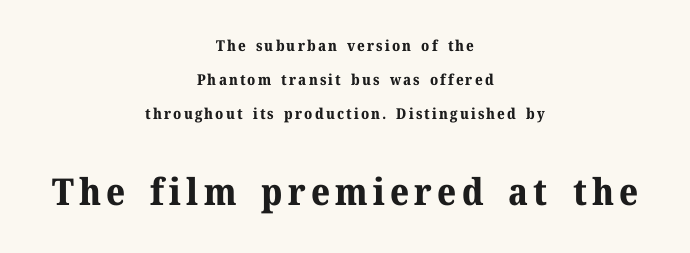
The image shows 37 px bold serif type, upright; set centered, loose line spacing (2.27x), not underlined; the second (bottom) block is 2.47x larger; medium stroke contrast and a medium x-height.
